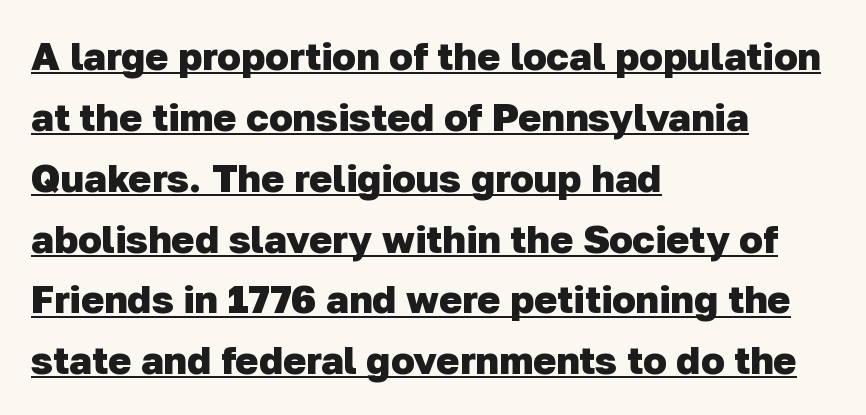
The lines in this sample share a left origin and differ only in where they stop. The passage shown is underscored from start to finish. Examine the stroke ends and you'll find no serifs. A dark, heavy texture on the line: the type is bold.
